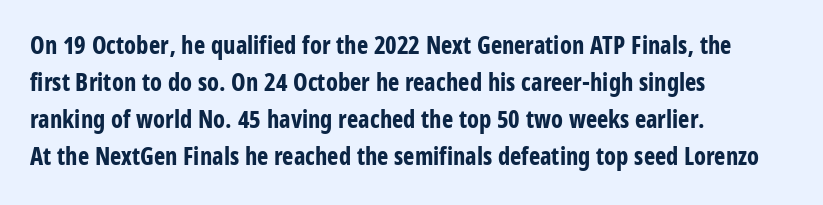
{"italic": "no", "bold": "yes", "underline": "no", "align": "left", "line_spacing": "normal", "line_spacing_ratio": 1.54, "letter_spacing": "normal", "letter_spacing_em": 0.0, "glyph_px": 24}
